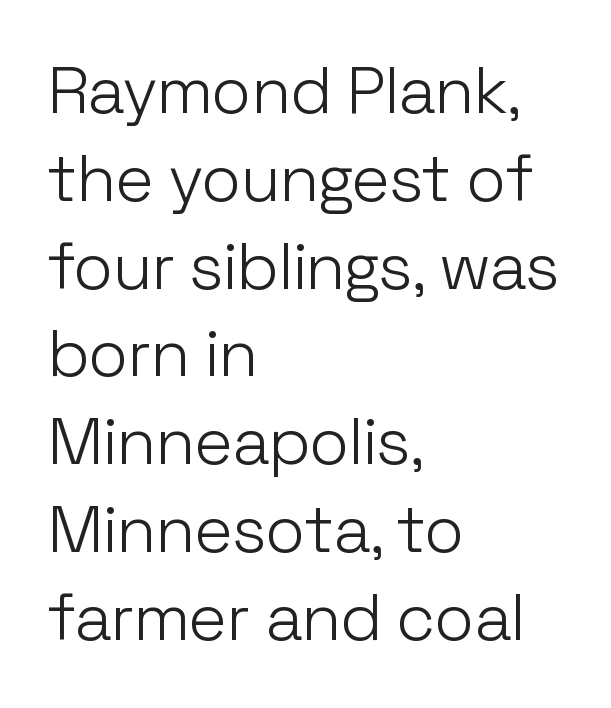
The rendering keeps characters at their native spacing. Serifs: no, the terminals of the letterforms are clean. A normal amount of white space separates one row of letters from the next. Unlike italic type, these characters show no tilt at all. Horizontally, the lines are justified to the leading edge only.
